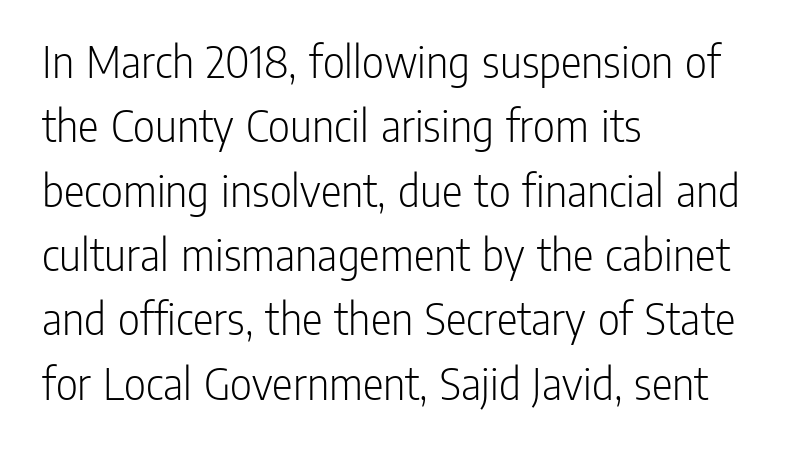
{"serif": "no", "italic": "no", "bold": "no", "weight": "light", "width": "condensed", "stroke_contrast": "low", "x_height": "medium", "monospaced": "no", "underline": "no", "align": "left", "line_spacing": "normal", "line_spacing_ratio": 1.34, "letter_spacing": "normal", "letter_spacing_em": 0.0, "glyph_px": 48}
